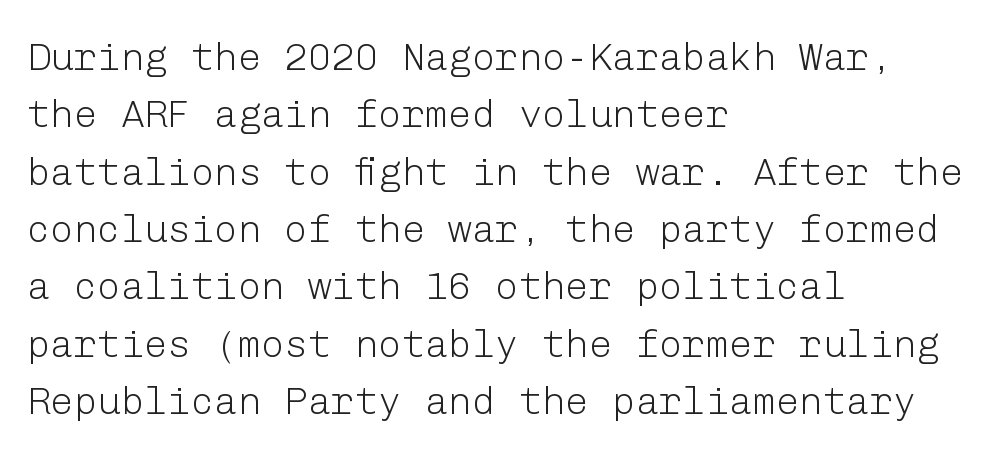
The image shows 39 px light sans-serif type, upright; set left-aligned, normal line spacing (1.47x), normal letter spacing, not underlined; low stroke contrast and a medium x-height.
